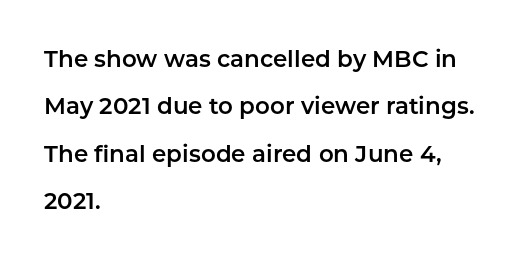
The image shows 23 px text type, upright; set left-aligned, loose line spacing (2.06x), normal letter spacing, not underlined.
